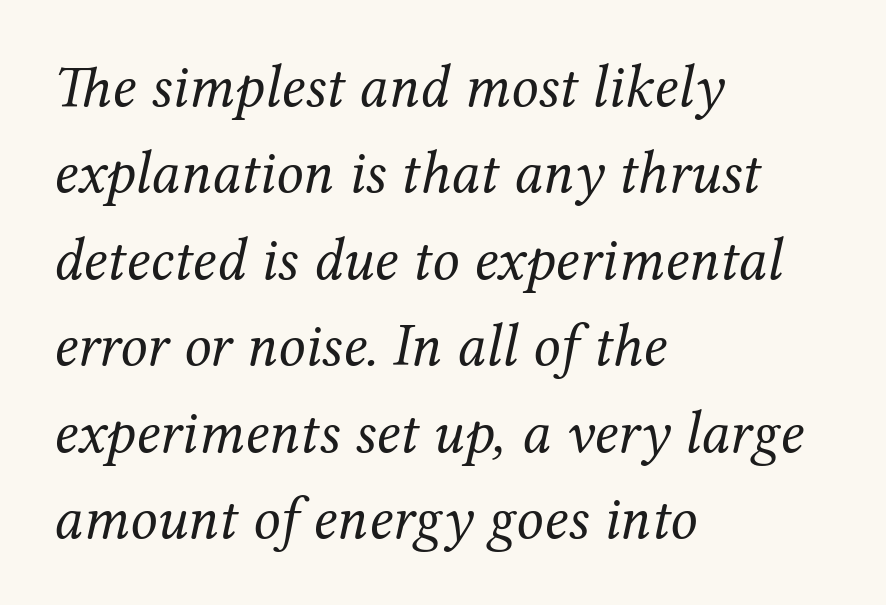
Quick note: underline off. This sample uses an oblique cut, with every glyph tilted off the vertical. Teacher's note: observe the even left margin — that is flush-left alignment. Is the letter spacing exaggerated? No — it looks like the ordinary default. Heft: none added — not bold. The designer left line spacing at the default.
